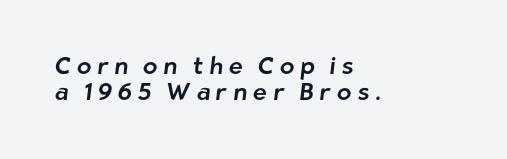
Q: Is the text underlined? A: No.
Q: How is the paragraph aligned? A: Left-aligned.
Q: Is the spacing between letters normal or unusually wide? A: Unusually wide.
Q: Is the spacing between lines tight, normal or loose? A: Tight.
